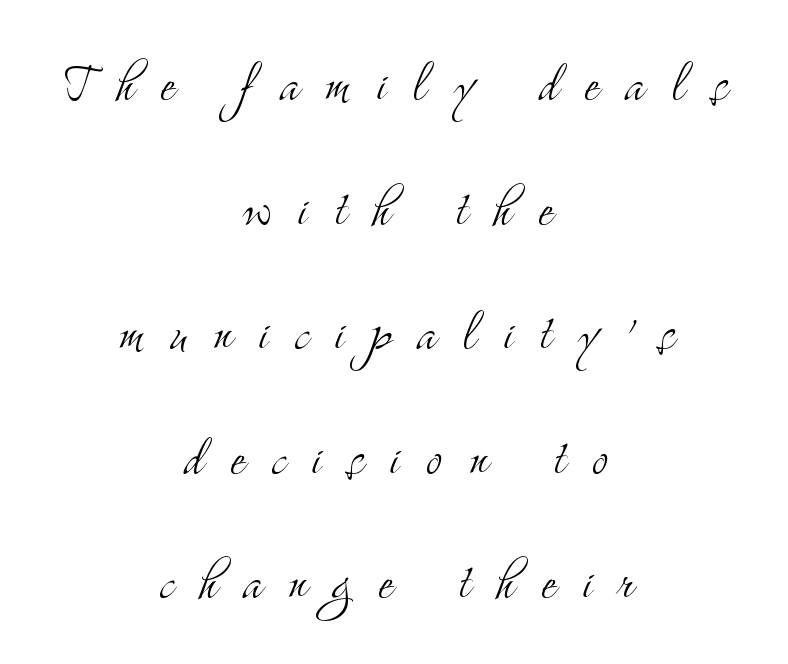
The image shows 62 px light, condensed serif type; set centered, loose line spacing (2.01x), unusually wide letter spacing (+0.43 em), not underlined; medium stroke contrast and a small x-height.
